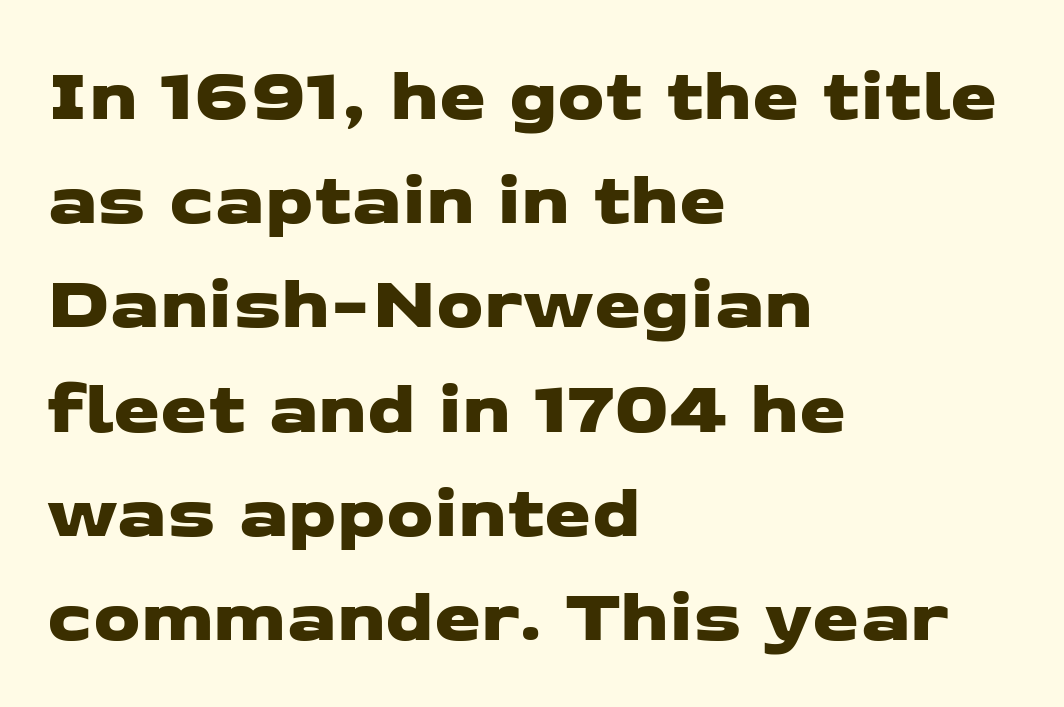
What stands out about the letter spacing? Nothing — it is the standard amount. The text block is weighted toward the left margin, trailing off unevenly rightward. Each new line begins a customary step beneath the previous one. These lines are rendered in a variable-pitch font. Any mark beneath the type? The region is blank.
